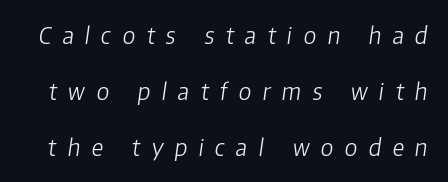
The image shows 23 px text type, italic (leaning right); set loose line spacing (2.43x), unusually wide letter spacing (+0.49 em), not underlined.
